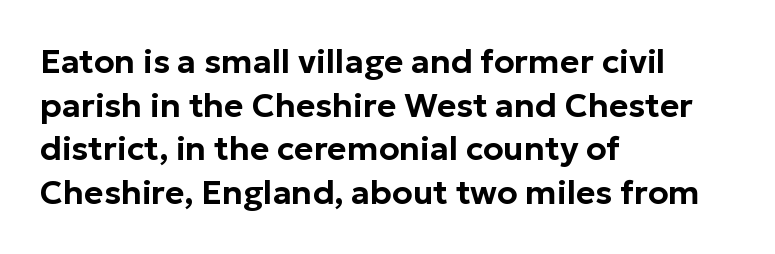
The passage shown is typed in a proportional face where columns would drift. Evenly set lines give the paragraph a standard silhouette. Where is the straight margin? On the left. This rendering features lettering with no underline. Posture: straight, roman, zero tilt.
